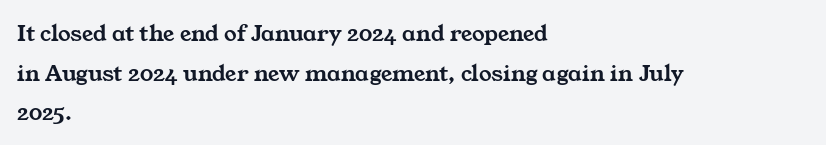
The lines in this sample share a left origin and differ only in where they stop. Honestly, the letter spacing is just normal — you wouldn't notice it. The line-height multiplier appears to be the usual default. Check under the words: just untouched page.
